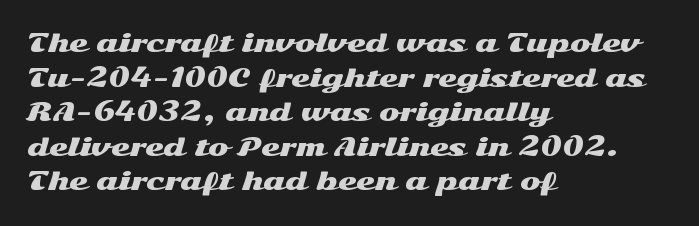
{"underline": "no", "align": "left", "line_spacing": "normal", "line_spacing_ratio": 1.44, "letter_spacing": "normal", "letter_spacing_em": 0.0, "glyph_px": 24}
